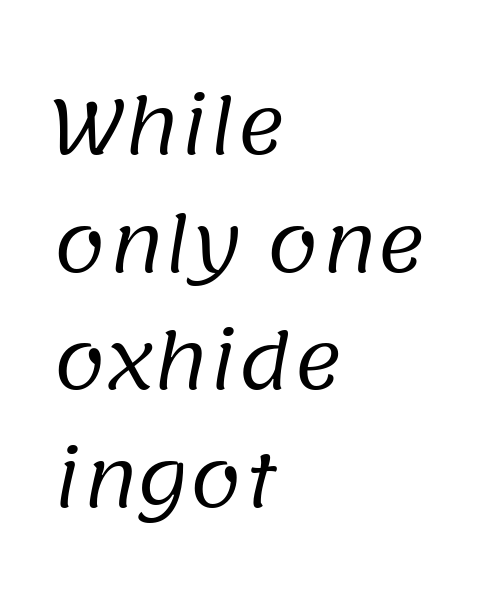
Q: Is the text bold? A: No.
Q: Is the typeface a serif or a sans-serif typeface? A: Sans-serif.
Q: Is the text underlined? A: No.
Q: How is the paragraph aligned? A: Left-aligned.
Q: Is the spacing between letters normal or unusually wide? A: Normal.
Q: Is the spacing between lines tight, normal or loose? A: Normal.
Q: Width (condensed, normal, or wide)? A: Normal.
Q: Stroke contrast? A: Low.
Q: x-height? A: Large.
Q: Monospaced? A: No.
